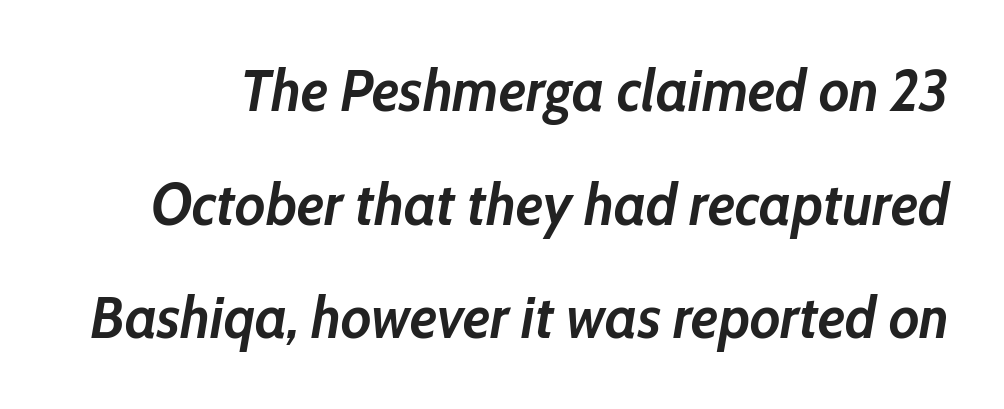
Reading down the column, the eye jumps a long way to each next line. Compared with typical body copy, the letter spacing here is the same. These lines are rendered in a variable-pitch font. A full-strength bold gives these letters their thick strokes. The letters are slanted; this is an italic face.
